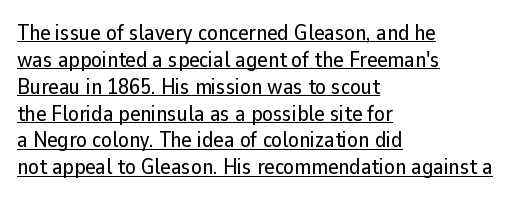
Q: Is the text italic (slanted)? A: No, it is upright.
Q: Is the text underlined? A: Yes.
Q: How is the paragraph aligned? A: Left-aligned.
Q: Is the spacing between letters normal or unusually wide? A: Normal.
